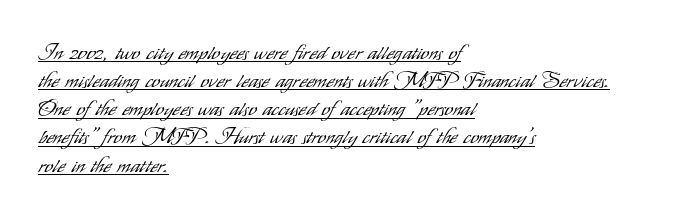
Is this a heavy cut? Hardly; it is regular or lighter. A baseline rule has been typeset under these characters. The lines sit at an ordinary, default distance from one another. These lines are set flush left with a ragged right edge. Short note: letters normally spaced.
